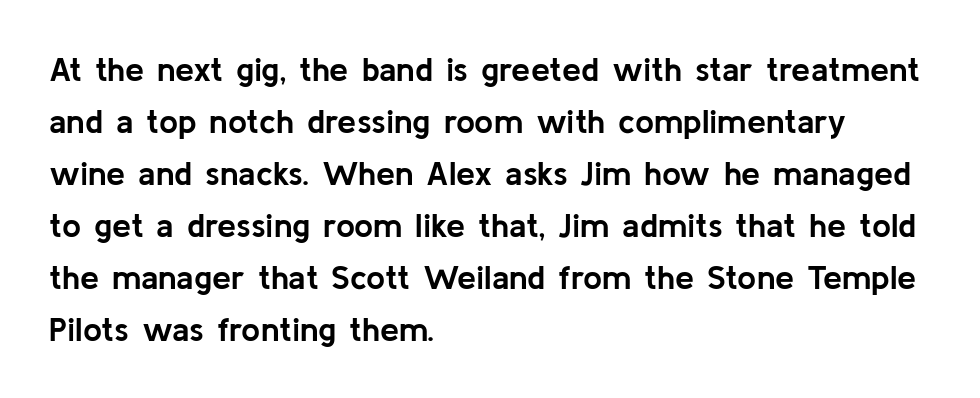
Q: Is the text bold? A: Yes.
Q: Is the text italic (slanted)? A: No, it is upright.
Q: Is the typeface a serif or a sans-serif typeface? A: Sans-serif.
Q: Is the text underlined? A: No.
Q: How is the paragraph aligned? A: Left-aligned.
Q: Is the spacing between letters normal or unusually wide? A: Normal.
Q: Is the spacing between lines tight, normal or loose? A: Normal.
Q: Width (condensed, normal, or wide)? A: Normal.
Q: Stroke contrast? A: Low.
Q: x-height? A: Medium.
Q: Monospaced? A: No.
